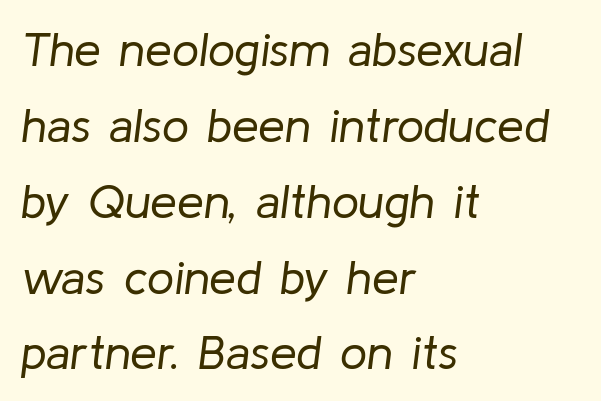
{"italic": "yes", "lean": "right", "slant_degrees": 8, "bold": "no", "weight": "regular", "width": "normal", "stroke_contrast": "low", "x_height": "medium", "monospaced": "no", "underline": "no", "align": "left", "line_spacing": "normal", "line_spacing_ratio": 1.58, "letter_spacing": "normal", "letter_spacing_em": 0.0, "glyph_px": 48}
